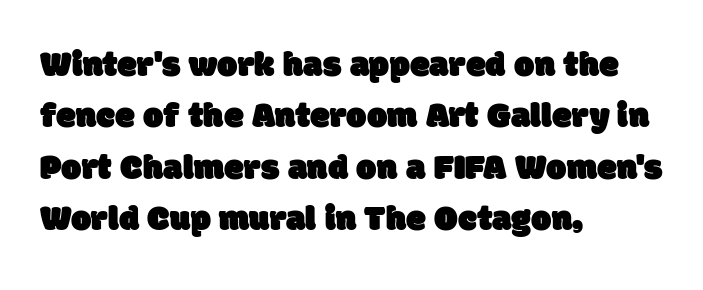
{"serif": "no", "width": "normal", "stroke_contrast": "low", "x_height": "large", "monospaced": "no", "underline": "no", "align": "left", "line_spacing": "normal", "line_spacing_ratio": 1.43, "letter_spacing": "normal", "letter_spacing_em": 0.0, "glyph_px": 36}
